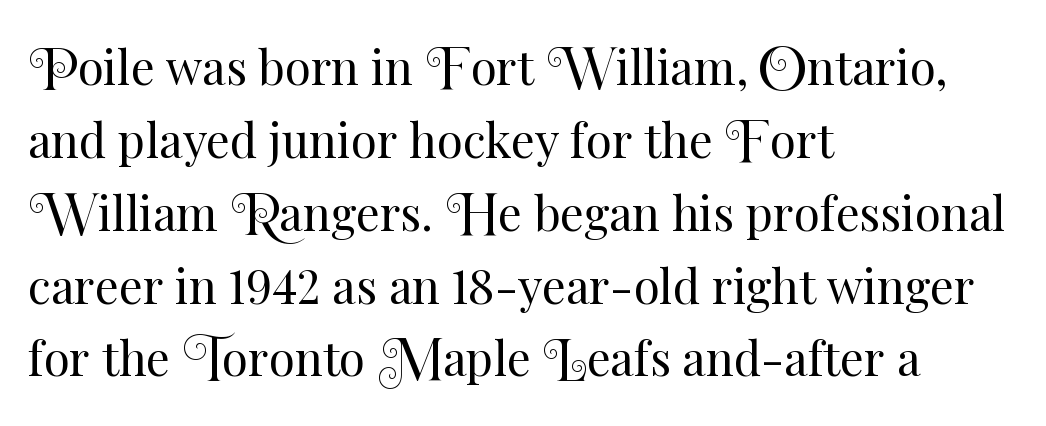
{"italic": "no", "bold": "no", "weight": "regular", "width": "normal", "stroke_contrast": "medium", "x_height": "small", "monospaced": "no", "underline": "no", "align": "left", "line_spacing": "normal", "line_spacing_ratio": 1.55, "letter_spacing": "normal", "letter_spacing_em": 0.0, "glyph_px": 47}
